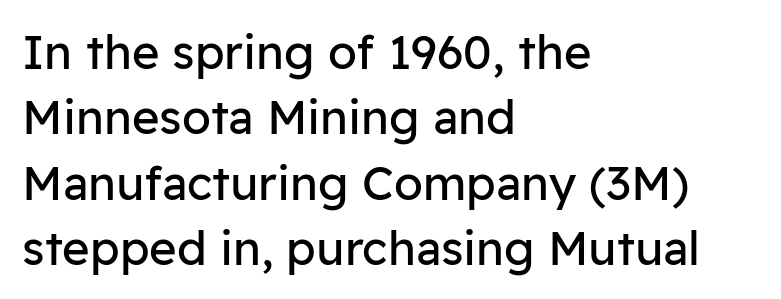
Clear beneath every line of the passage. You can tell it's not italic because the verticals are truly vertical. Does the type have serifs? No, each stem ends abruptly. Vertical spacing — default. Note the varied advance widths — an 'i' is clearly narrower than an 'm'. A student would call this left alignment; a typographer would say flush left, rag right.
